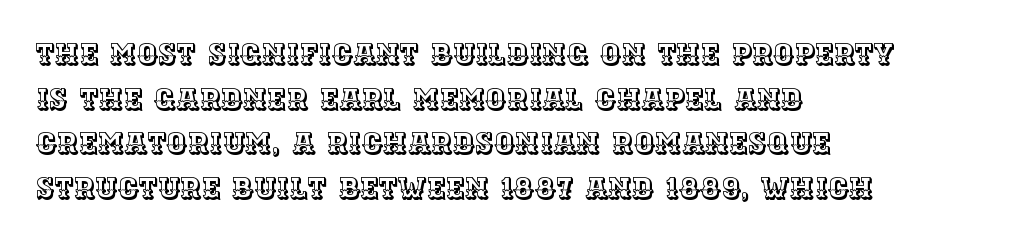
{"italic": "no", "width": "normal", "x_height": "large", "monospaced": "no", "underline": "no", "align": "left", "line_spacing": "normal", "line_spacing_ratio": 1.54, "letter_spacing": "normal", "letter_spacing_em": 0.0, "glyph_px": 29}
